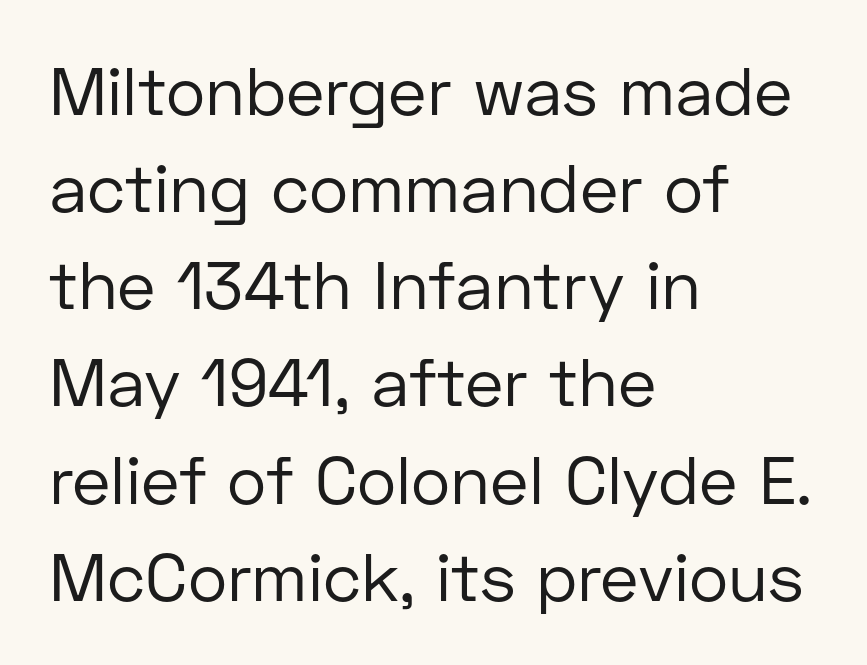
Q: Is the text bold? A: No.
Q: Is the text italic (slanted)? A: No, it is upright.
Q: Is the typeface a serif or a sans-serif typeface? A: Sans-serif.
Q: Is the text underlined? A: No.
Q: How is the paragraph aligned? A: Left-aligned.
Q: Is the spacing between letters normal or unusually wide? A: Normal.
Q: Is the spacing between lines tight, normal or loose? A: Normal.
Q: Width (condensed, normal, or wide)? A: Normal.
Q: Stroke contrast? A: Low.
Q: x-height? A: Medium.
Q: Monospaced? A: No.
